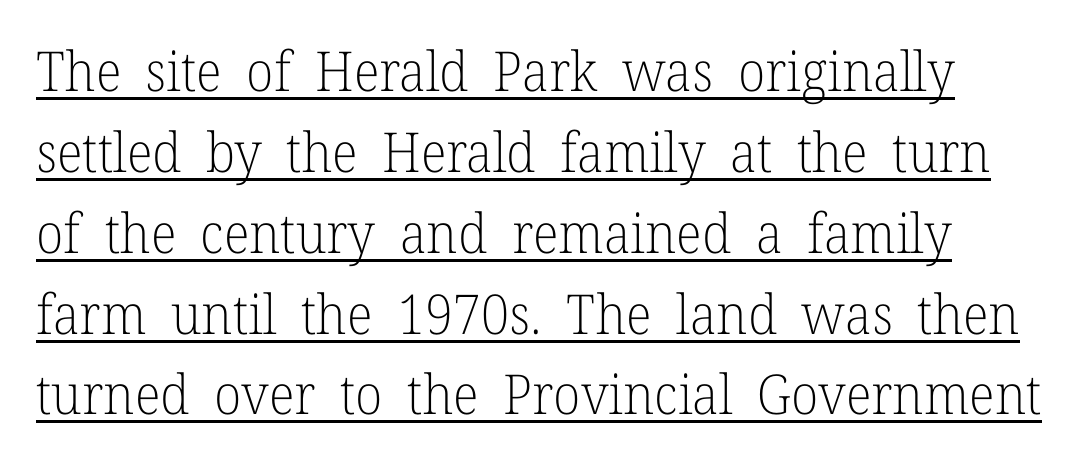
Q: Is the text bold? A: No.
Q: Is the text italic (slanted)? A: No, it is upright.
Q: Is the typeface a serif or a sans-serif typeface? A: Serif.
Q: Is the text underlined? A: Yes.
Q: Is the spacing between letters normal or unusually wide? A: Normal.
Q: Is the spacing between lines tight, normal or loose? A: Normal.
Q: Width (condensed, normal, or wide)? A: Normal.
Q: Stroke contrast? A: Low.
Q: x-height? A: Medium.
Q: Monospaced? A: No.
